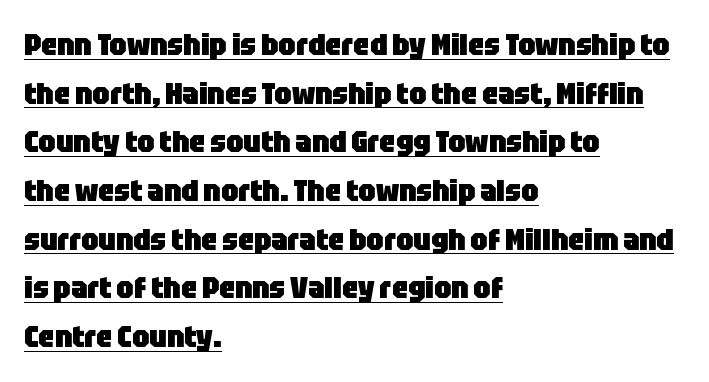
Vertical spacing — default. Look at the stroke-to-counter ratio: heavy, a bold. Standard letterfit; no display-style spreading of the glyphs. Classification — sans serif.
